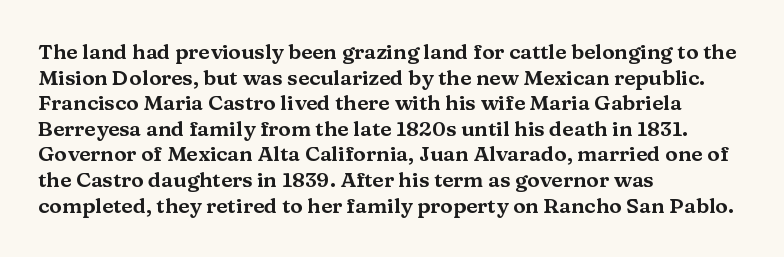
Line beginnings align vertically; line endings do not. Posture: vertical. A typesetter would call this zero additional tracking. The baseline area is clear.
